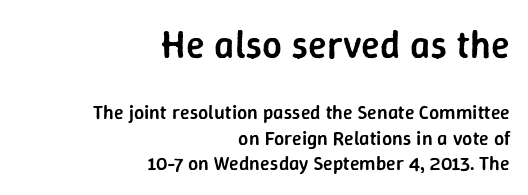
{"serif": "no", "italic": "no", "bold": "semi", "weight": "semibold", "width": "normal", "stroke_contrast": "low", "x_height": "medium", "monospaced": "no", "underline": "no", "align": "right", "line_spacing": "normal", "line_spacing_ratio": 1.26, "letter_spacing": "normal", "letter_spacing_em": 0.0, "larger_block": "first", "size_ratio": 1.95, "glyph_px": 39}
